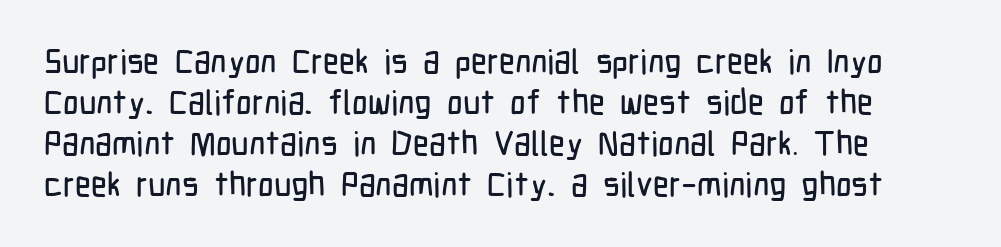
The image shows 34 px condensed sans-serif type, upright; set line spacing 1.21x, normal letter spacing, not underlined; low stroke contrast and a medium x-height.
